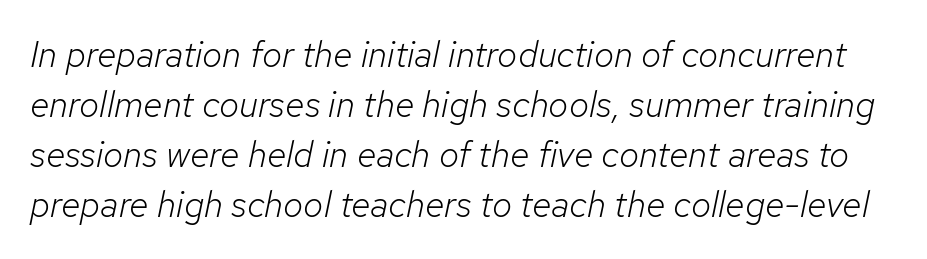
The image shows 36 px light type, italic (leaning right); set normal line spacing (1.39x), normal letter spacing, not underlined; low stroke contrast and a medium x-height.
